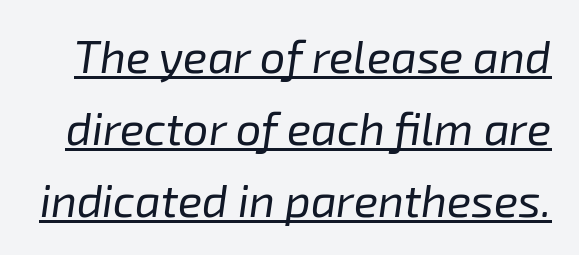
Default kerning and tracking; the words read as compact shapes. Quick note: interline space is typical. This sample carries an underscore along the baseline area. Tall strokes in this sample are angled rather than plumb.
